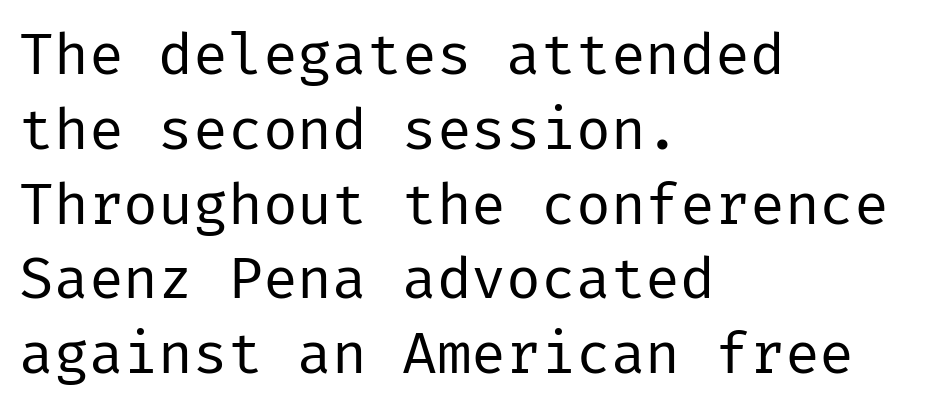
{"serif": "no", "italic": "no", "bold": "no", "weight": "regular", "width": "normal", "stroke_contrast": "low", "x_height": "medium", "underline": "no", "align": "left", "line_spacing": "normal", "line_spacing_ratio": 1.29, "letter_spacing": "normal", "letter_spacing_em": 0.0, "glyph_px": 58}
